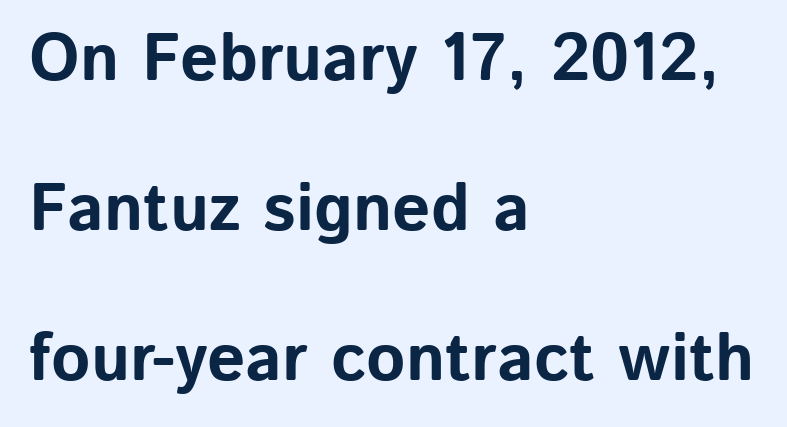
{"serif": "no", "italic": "no", "bold": "yes", "weight": "bold", "width": "normal", "stroke_contrast": "low", "x_height": "medium", "monospaced": "no", "underline": "no", "align": "left", "line_spacing": "loose", "line_spacing_ratio": 2.24, "letter_spacing": "normal", "letter_spacing_em": 0.0, "glyph_px": 67}
